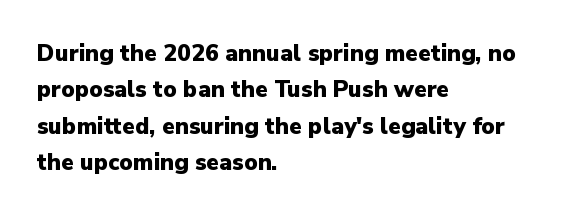
Q: Is the text bold? A: Yes.
Q: Is the text italic (slanted)? A: No, it is upright.
Q: Is the text underlined? A: No.
Q: How is the paragraph aligned? A: Left-aligned.
Q: Is the spacing between letters normal or unusually wide? A: Normal.
Q: Is the spacing between lines tight, normal or loose? A: Normal.
